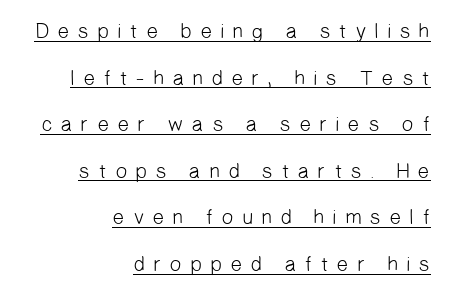
Between one letter and the next there's a generous, obvious gap. Decoration check: the copy is underlined. The ragged edge is on the left, which tells us the setting is flush right. Nothing heavy about these letters — not bold at all.
